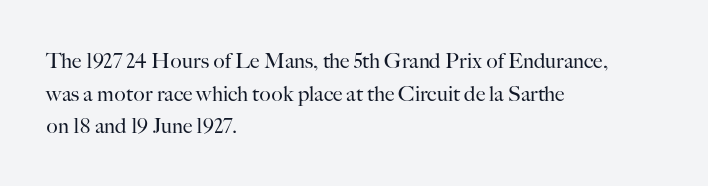
{"italic": "no", "bold": "no", "underline": "no", "align": "left", "line_spacing": "normal", "line_spacing_ratio": 1.55, "letter_spacing": "normal", "letter_spacing_em": 0.0, "glyph_px": 21}
